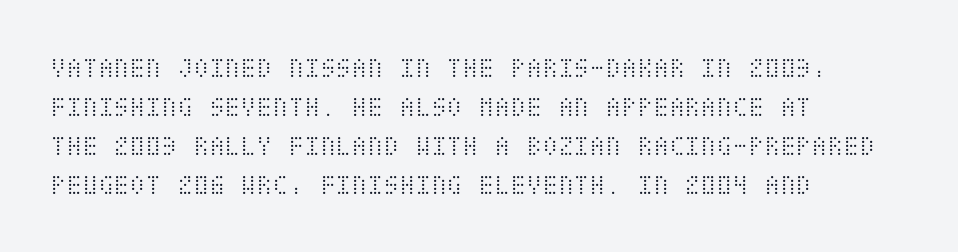
Q: Is the text bold? A: No.
Q: Is the text italic (slanted)? A: No, it is upright.
Q: Is the text underlined? A: No.
Q: How is the paragraph aligned? A: Left-aligned.
Q: Is the spacing between letters normal or unusually wide? A: Normal.
Q: Is the spacing between lines tight, normal or loose? A: Normal.
Q: Width (condensed, normal, or wide)? A: Condensed.
Q: Stroke contrast? A: Medium.
Q: x-height? A: Large.
